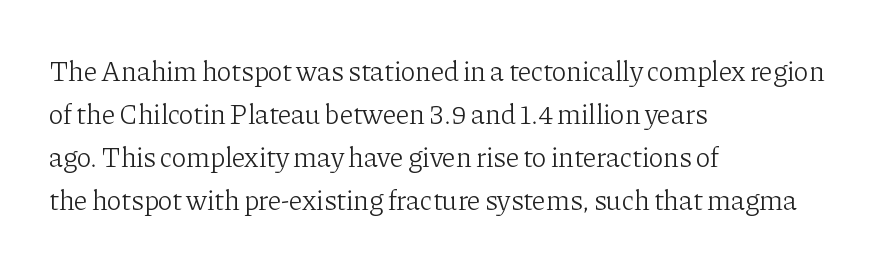
{"serif": "yes", "italic": "no", "bold": "no", "weight": "light", "width": "normal", "stroke_contrast": "low", "x_height": "medium", "monospaced": "no", "underline": "no", "align": "left", "line_spacing": "normal", "line_spacing_ratio": 1.54, "letter_spacing": "normal", "letter_spacing_em": 0.0, "glyph_px": 28}
